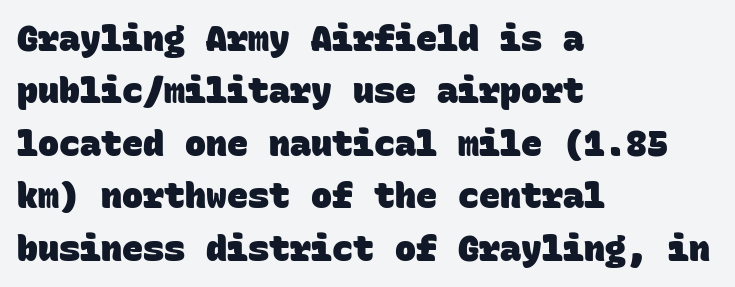
{"serif": "no", "bold": "yes", "weight": "heavy", "width": "normal", "stroke_contrast": "low", "x_height": "large", "monospaced": "yes", "underline": "no", "align": "left", "line_spacing": "normal", "line_spacing_ratio": 1.5, "letter_spacing": "normal", "letter_spacing_em": 0.0, "glyph_px": 35}
